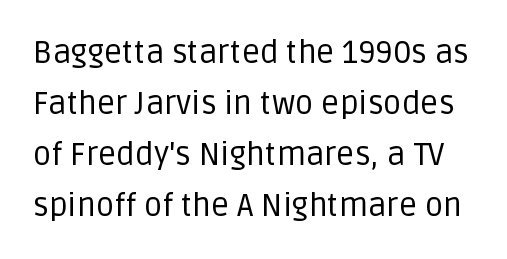
Q: Is the text bold? A: No.
Q: Is the text italic (slanted)? A: No, it is upright.
Q: Is the typeface a serif or a sans-serif typeface? A: Sans-serif.
Q: Is the text underlined? A: No.
Q: Is the spacing between letters normal or unusually wide? A: Normal.
Q: Is the spacing between lines tight, normal or loose? A: Normal.
Q: Width (condensed, normal, or wide)? A: Normal.
Q: Stroke contrast? A: Low.
Q: x-height? A: Large.
Q: Monospaced? A: No.
